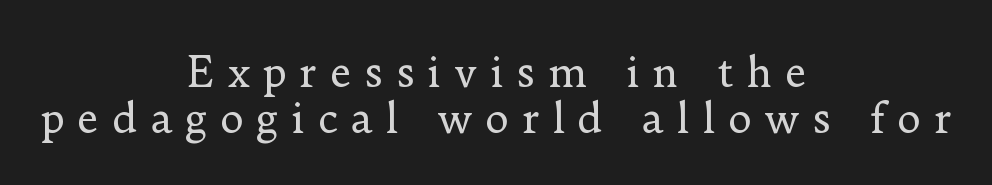
Q: Is the text bold? A: No.
Q: Is the text italic (slanted)? A: No, it is upright.
Q: Is the typeface a serif or a sans-serif typeface? A: Serif.
Q: Is the text underlined? A: No.
Q: How is the paragraph aligned? A: Centered.
Q: Is the spacing between letters normal or unusually wide? A: Unusually wide.
Q: Is the spacing between lines tight, normal or loose? A: Tight.
Q: Width (condensed, normal, or wide)? A: Normal.
Q: Stroke contrast? A: Low.
Q: x-height? A: Small.
Q: Monospaced? A: No.
